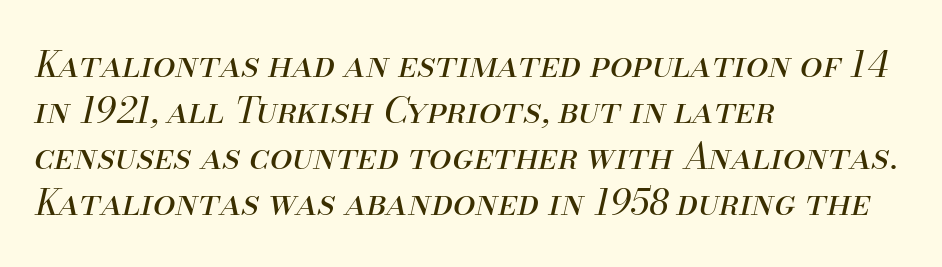
Tracking value appears to be zero — textbook default spacing. What's the leading like? Ordinary, nothing unusual. These lines are set flush left with a ragged right edge. Spacing verdict: proportional, widths tailored to each character.
